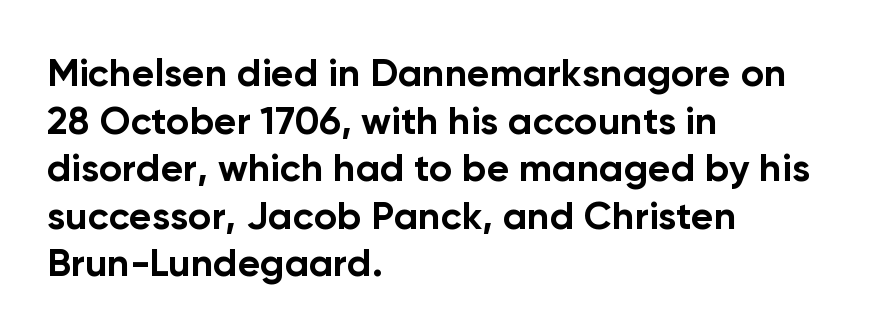
{"serif": "no", "italic": "no", "bold": "yes", "weight": "bold", "width": "normal", "stroke_contrast": "low", "x_height": "medium", "monospaced": "no", "underline": "no", "align": "left", "line_spacing_ratio": 1.22, "letter_spacing": "normal", "letter_spacing_em": 0.0, "glyph_px": 39}
